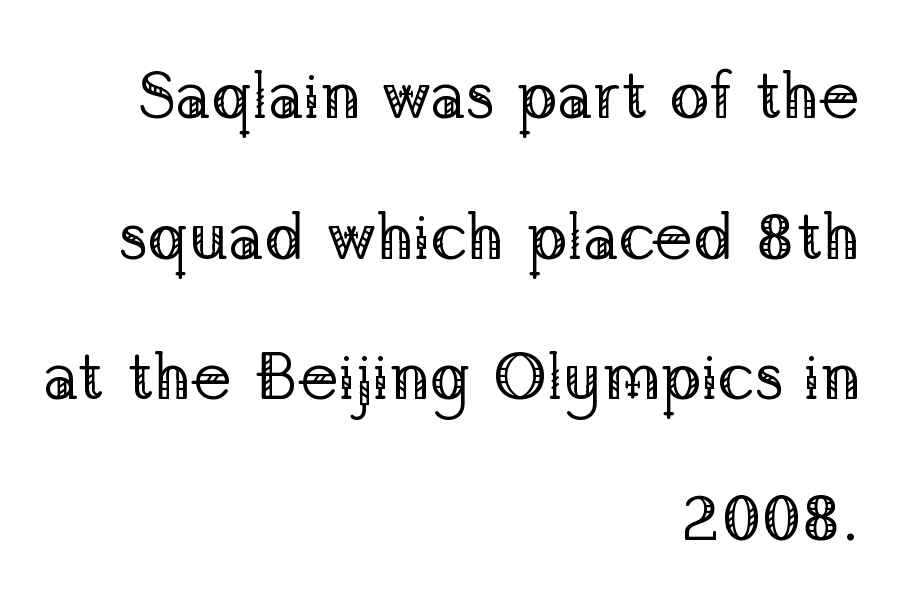
The image shows 67 px regular-weight serif type, upright; set right-aligned, loose line spacing (2.1x), normal letter spacing, not underlined; low stroke contrast and a medium x-height.
